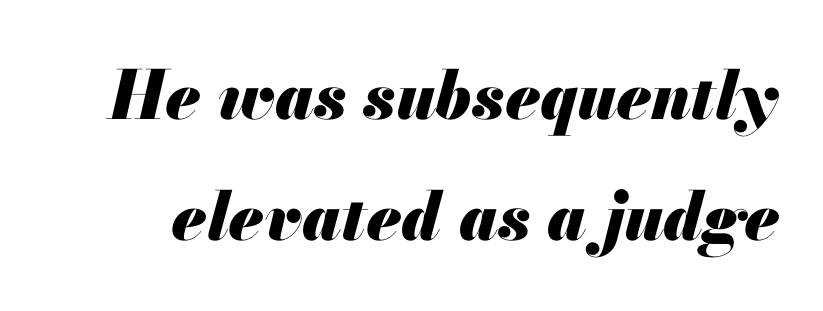
{"italic": "yes", "lean": "right", "slant_degrees": 13, "bold": "yes", "weight": "heavy", "width": "normal", "stroke_contrast": "medium", "x_height": "small", "monospaced": "no", "underline": "no", "line_spacing_ratio": 1.81, "letter_spacing": "normal", "letter_spacing_em": 0.0, "glyph_px": 67}
